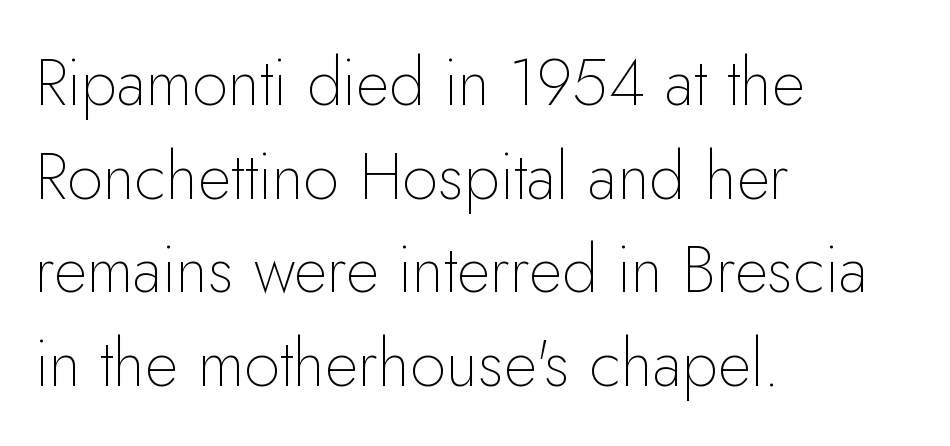
Q: Is the text bold? A: No.
Q: Is the text italic (slanted)? A: No, it is upright.
Q: Is the typeface a serif or a sans-serif typeface? A: Sans-serif.
Q: Is the text underlined? A: No.
Q: How is the paragraph aligned? A: Left-aligned.
Q: Is the spacing between letters normal or unusually wide? A: Normal.
Q: Is the spacing between lines tight, normal or loose? A: Normal.
Q: Width (condensed, normal, or wide)? A: Normal.
Q: Stroke contrast? A: Low.
Q: x-height? A: Small.
Q: Monospaced? A: No.
